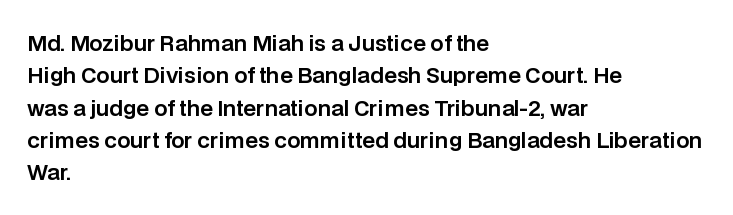
{"italic": "no", "underline": "no", "align": "left", "line_spacing": "normal", "line_spacing_ratio": 1.54, "letter_spacing": "normal", "letter_spacing_em": 0.0, "glyph_px": 21}
